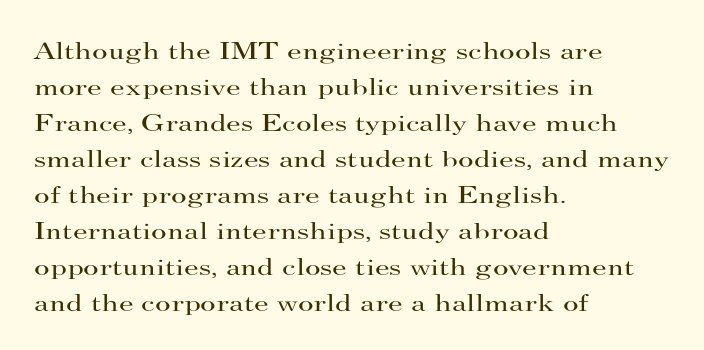
The image shows 24 px text type, upright; set left-aligned, normal line spacing (1.5x), normal letter spacing, not underlined.
